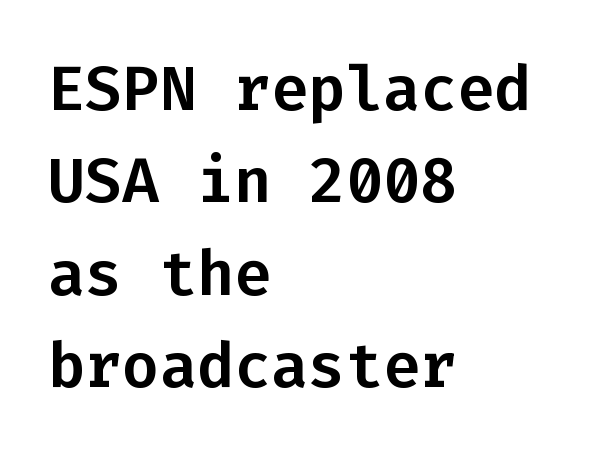
{"serif": "no", "italic": "no", "width": "normal", "stroke_contrast": "low", "x_height": "medium", "monospaced": "yes", "underline": "no", "align": "left", "line_spacing": "normal", "line_spacing_ratio": 1.49, "letter_spacing": "normal", "letter_spacing_em": 0.0, "glyph_px": 62}
